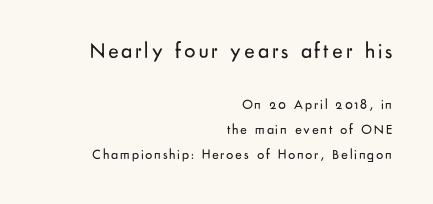
{"italic": "no", "bold": "no", "underline": "no", "align": "right", "line_spacing_ratio": 1.78, "larger_block": "first", "size_ratio": 1.57, "glyph_px": 22}
